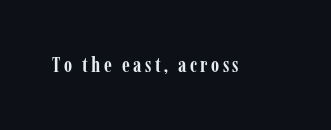
{"italic": "no", "bold": "yes", "underline": "no", "glyph_px": 21}
